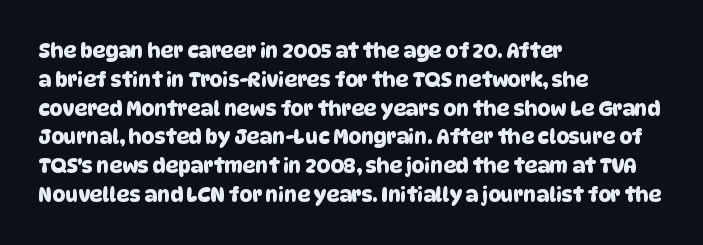
{"underline": "no", "align": "left", "line_spacing": "normal", "line_spacing_ratio": 1.44, "letter_spacing": "normal", "letter_spacing_em": 0.0, "glyph_px": 20}
